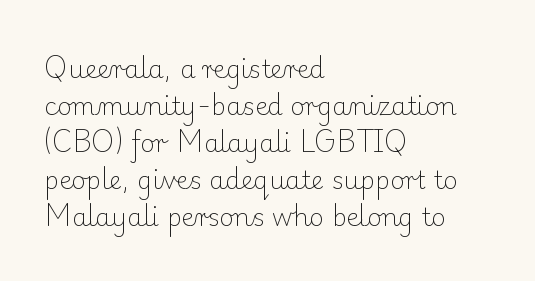
Q: Is the text bold? A: No.
Q: Is the text italic (slanted)? A: No, it is upright.
Q: Is the text underlined? A: No.
Q: How is the paragraph aligned? A: Left-aligned.
Q: Is the spacing between letters normal or unusually wide? A: Normal.
Q: Is the spacing between lines tight, normal or loose? A: Normal.
